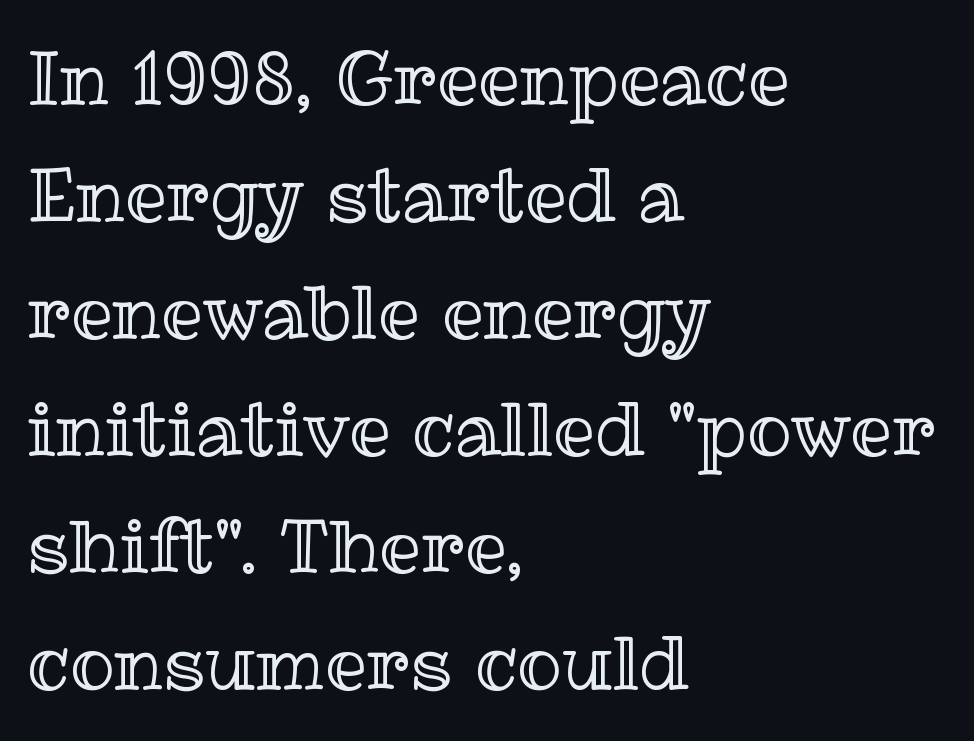
A typesetter would mark this as roman, not italic. The block of text has a typical density, with ordinary space between rows. The rendering uses natural spacing where letterforms have individual widths. One-word summary of the alignment: left. The passage shown is not underscored anywhere. The tracking reads as untouched default to a designer's eye.
